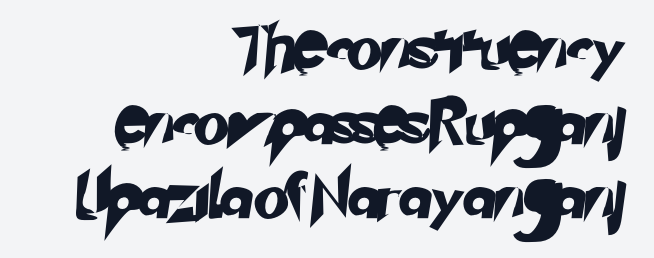
{"serif": "no", "width": "normal", "stroke_contrast": "low", "x_height": "small", "monospaced": "no", "underline": "no", "align": "right", "line_spacing": "normal", "line_spacing_ratio": 1.66, "letter_spacing": "normal", "letter_spacing_em": 0.0, "glyph_px": 45}
